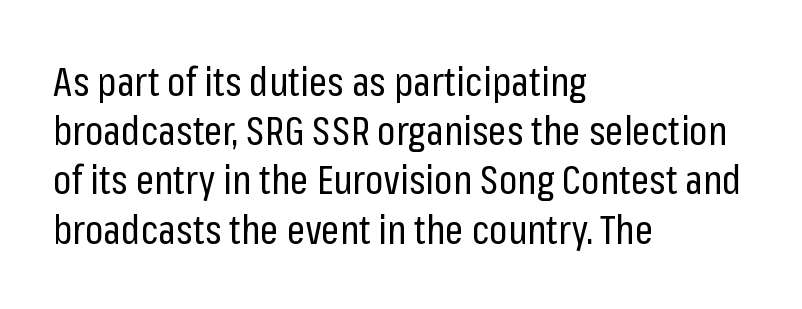
Q: Is the text bold? A: No.
Q: Is the text italic (slanted)? A: No, it is upright.
Q: Is the typeface a serif or a sans-serif typeface? A: Sans-serif.
Q: Is the text underlined? A: No.
Q: How is the paragraph aligned? A: Left-aligned.
Q: Is the spacing between letters normal or unusually wide? A: Normal.
Q: Width (condensed, normal, or wide)? A: Condensed.
Q: Stroke contrast? A: Low.
Q: x-height? A: Medium.
Q: Monospaced? A: No.
